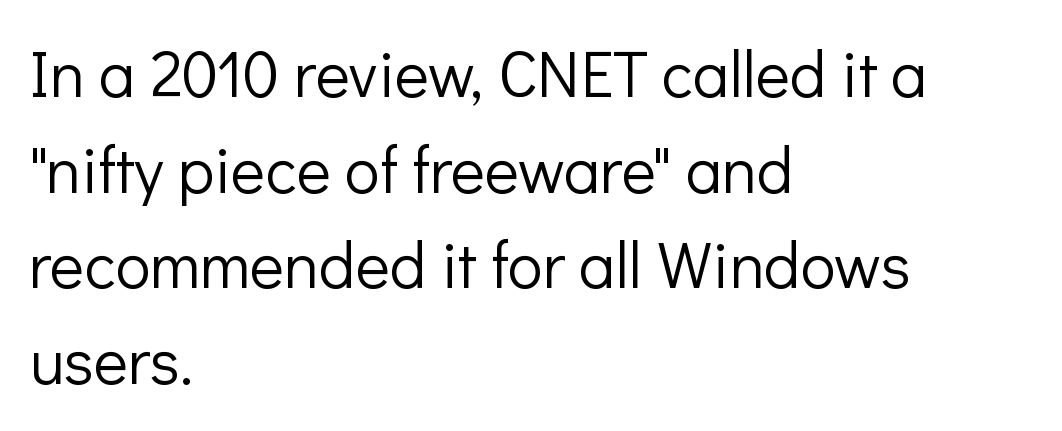
{"serif": "no", "italic": "no", "bold": "no", "weight": "light", "width": "normal", "stroke_contrast": "low", "x_height": "medium", "monospaced": "no", "underline": "no", "align": "left", "line_spacing": "normal", "line_spacing_ratio": 1.47, "letter_spacing": "normal", "letter_spacing_em": 0.0, "glyph_px": 65}
